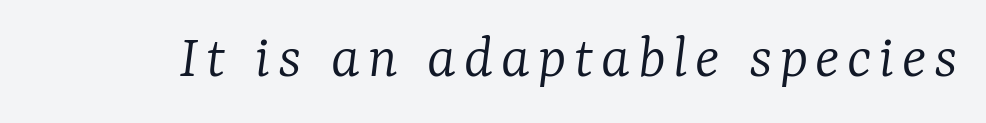
Q: Is the text bold? A: No.
Q: Is the text italic (slanted)? A: Yes, it leans right by about 7 degrees.
Q: Is the typeface a serif or a sans-serif typeface? A: Serif.
Q: Is the text underlined? A: No.
Q: Width (condensed, normal, or wide)? A: Normal.
Q: Stroke contrast? A: Low.
Q: x-height? A: Medium.
Q: Monospaced? A: No.
